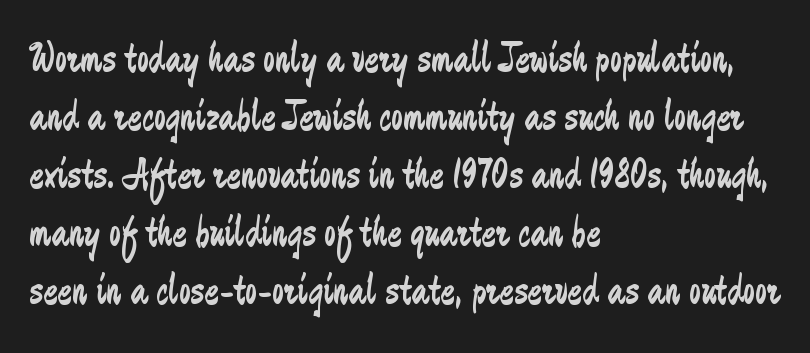
The image shows 43 px regular-weight, condensed sans-serif type; set left-aligned, normal line spacing (1.35x), normal letter spacing, not underlined; low stroke contrast and a small x-height.
